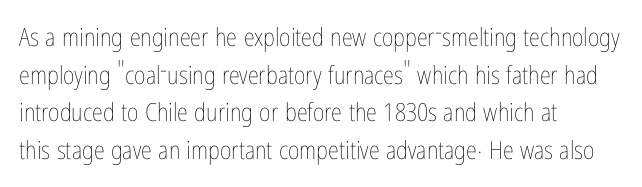
The face used here is rendered with its standard letterfit. Just letters on the line, the space beneath them empty. Caption: face not bold, strokes unweighted. Line spacing here is normal.
